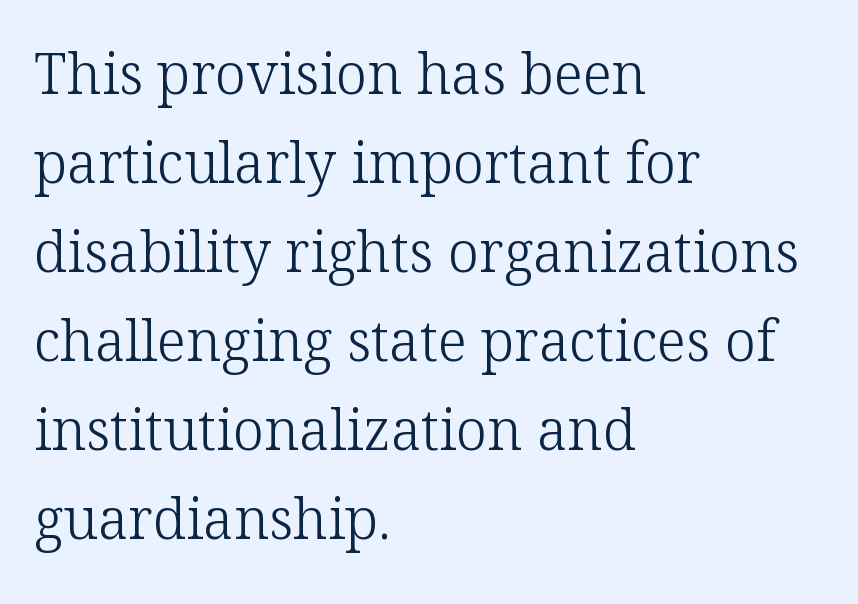
{"serif": "yes", "italic": "no", "bold": "no", "weight": "light", "width": "normal", "stroke_contrast": "low", "x_height": "medium", "monospaced": "no", "underline": "no", "align": "left", "line_spacing": "normal", "line_spacing_ratio": 1.59, "letter_spacing": "normal", "letter_spacing_em": 0.0, "glyph_px": 56}
